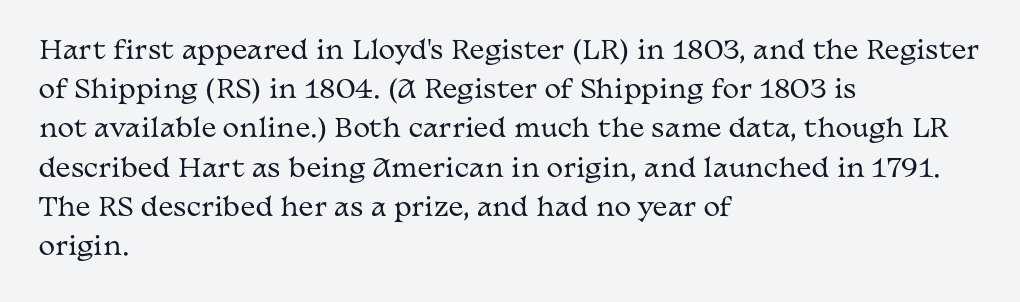
The image shows 25 px text type, upright; set left-aligned, normal line spacing (1.57x), normal letter spacing, not underlined.
